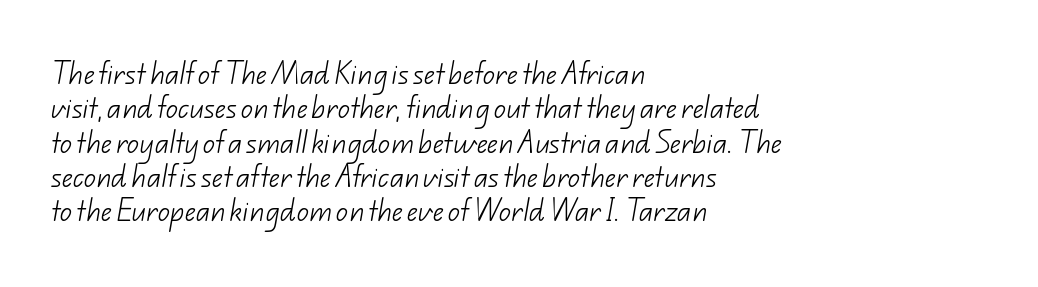
Underline: absent. These lines keep a tight, regular rhythm from letter to letter. Baseline-to-baseline distance is the conventional proportion of letter height. Which margin do the lines hug? The left one — the right edge is uneven. Bold? No — there's no thickening of the strokes.
